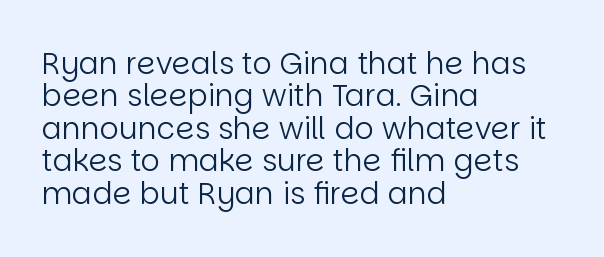
The font is comparable to plain body text, perhaps lighter. Cramped leading. These lines are rendered in a variable-pitch font. Tracking here is standard; glyphs follow each other at the usual distance. The space directly below the letters is spotless. Are there feet on the stems? There aren't — it's a sans.
